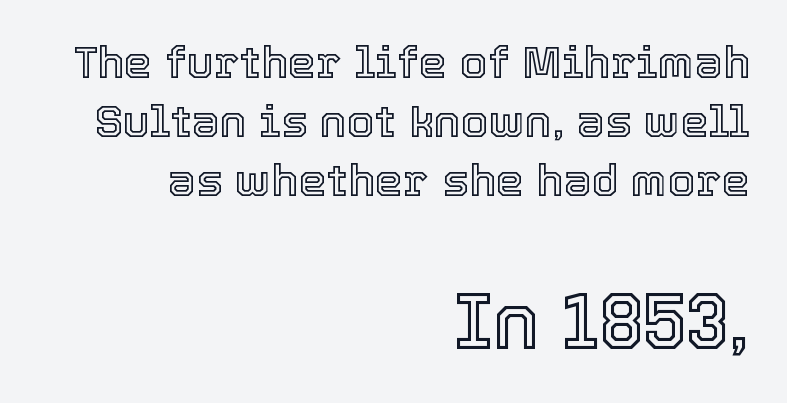
{"italic": "no", "width": "normal", "x_height": "medium", "monospaced": "no", "underline": "no", "align": "right", "line_spacing": "normal", "line_spacing_ratio": 1.31, "letter_spacing": "normal", "letter_spacing_em": 0.0, "larger_block": "second", "size_ratio": 1.76, "glyph_px": 79}
